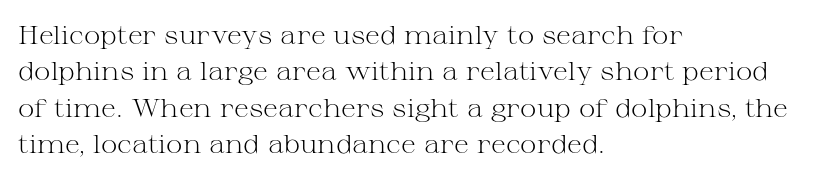
In terms of posture, this sample is upright. The passage shown has conventional tracking throughout. The zone under the glyphs is completely vacant. The lines are quadded left. These glyphs show unthickened strokes, regular width or finer. Rows of type keep a routine distance in the vertical direction.
